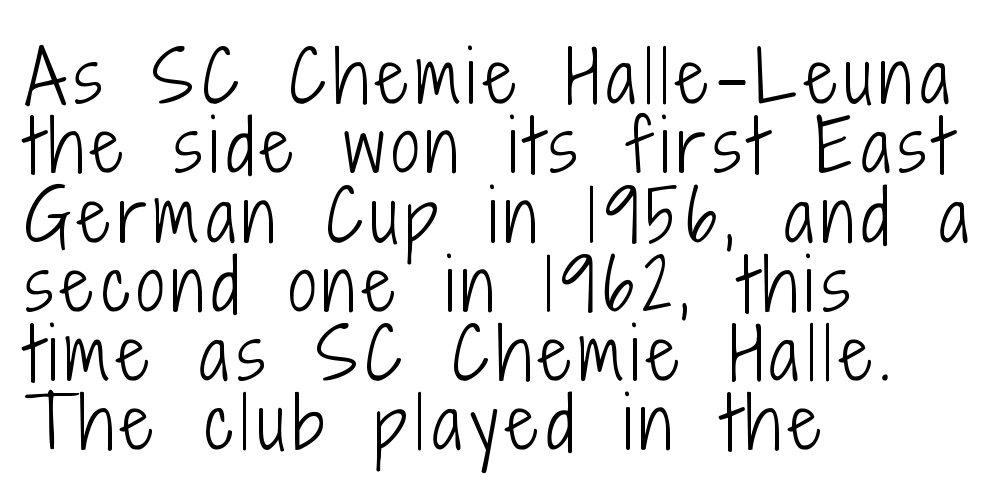
The cut favours lightness, reaching ordinary text weight at its darkest. Plain, unruled lines of type. Is there much room between lines? No — they nearly touch. The face used here is proportionally spaced, like ordinary book or web type. A roman cut, with each character standing at attention. Alignment: flush left.
